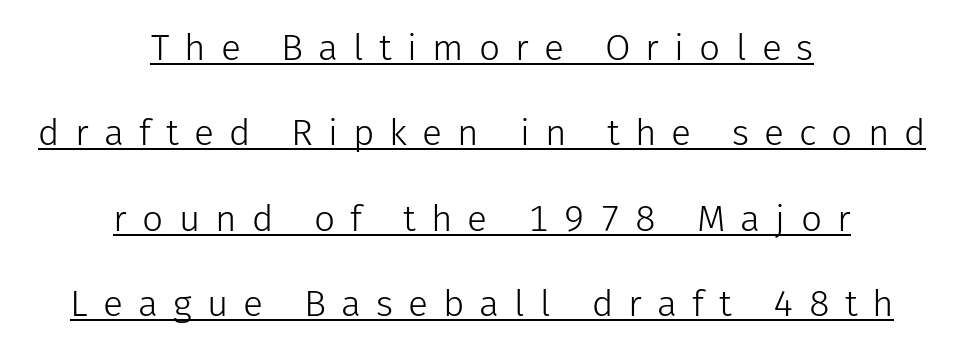
{"serif": "no", "italic": "no", "bold": "no", "weight": "light", "width": "normal", "stroke_contrast": "low", "x_height": "medium", "monospaced": "no", "underline": "yes", "align": "center", "line_spacing": "loose", "line_spacing_ratio": 2.31, "letter_spacing": "wide", "letter_spacing_em": 0.41, "glyph_px": 37}
